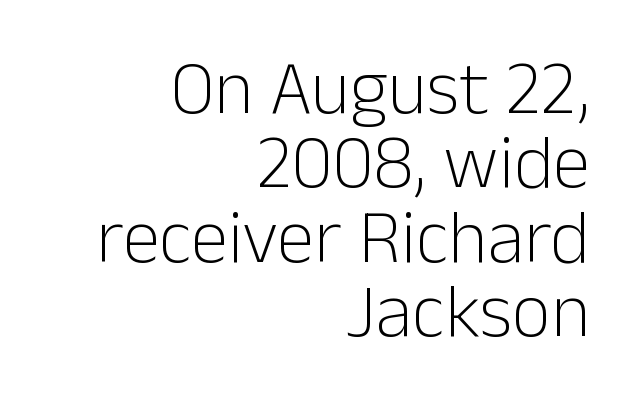
The image shows 76 px light sans-serif type, upright; set right-aligned, tight line spacing (0.98x), normal letter spacing, not underlined; low stroke contrast and a medium x-height.
